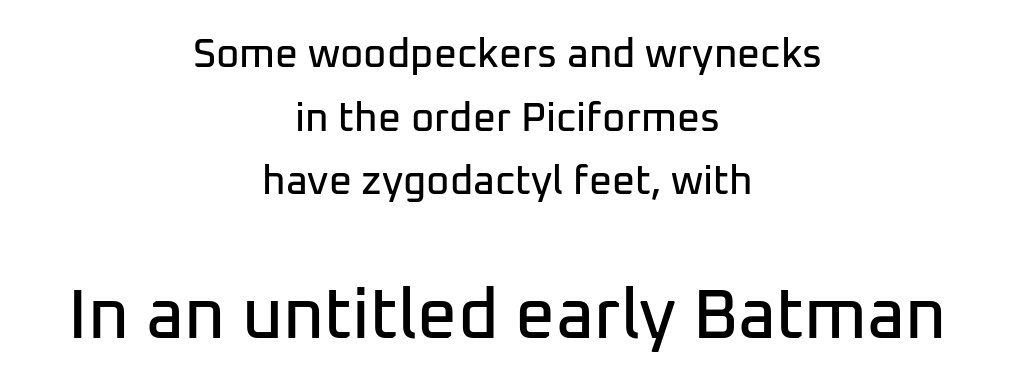
Q: Is the text italic (slanted)? A: No, it is upright.
Q: Is the typeface a serif or a sans-serif typeface? A: Sans-serif.
Q: Is the text underlined? A: No.
Q: How is the paragraph aligned? A: Centered.
Q: Is the spacing between letters normal or unusually wide? A: Normal.
Q: Is the spacing between lines tight, normal or loose? A: Normal.
Q: Which block of text is set in a larger size, the first (top) or the second (bottom)? A: The second (bottom) one.
Q: Width (condensed, normal, or wide)? A: Normal.
Q: Stroke contrast? A: Low.
Q: x-height? A: Medium.
Q: Monospaced? A: No.
